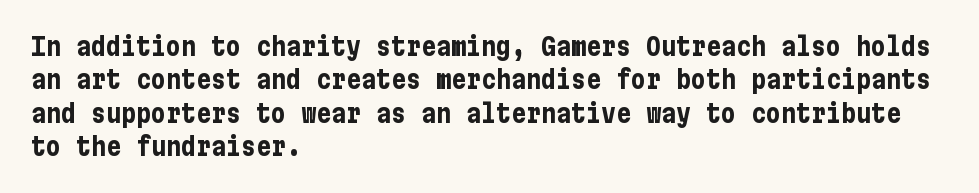
{"italic": "no", "bold": "yes", "underline": "no", "align": "left", "line_spacing": "normal", "line_spacing_ratio": 1.34, "letter_spacing": "normal", "letter_spacing_em": 0.0, "glyph_px": 25}
